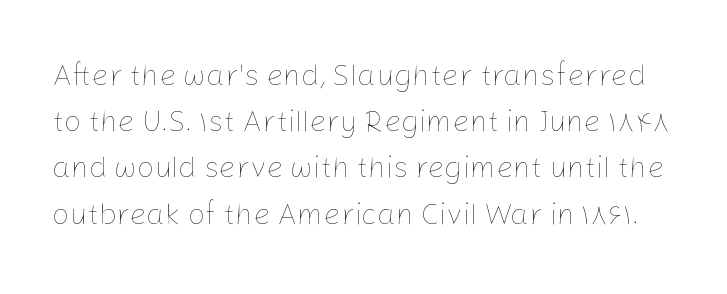
Here the designer chose a conventional face with non-uniform glyph widths. This sample uses plain, unmodified letter spacing. A normal amount of white space separates one row of letters from the next. The font is comparable to plain body text, perhaps lighter.
